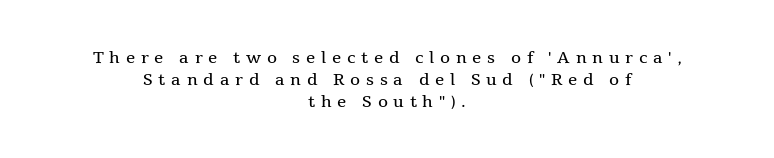
Q: Is the text bold? A: No.
Q: Is the text italic (slanted)? A: No, it is upright.
Q: Is the text underlined? A: No.
Q: How is the paragraph aligned? A: Centered.
Q: Is the spacing between letters normal or unusually wide? A: Unusually wide.
Q: Is the spacing between lines tight, normal or loose? A: Tight.
